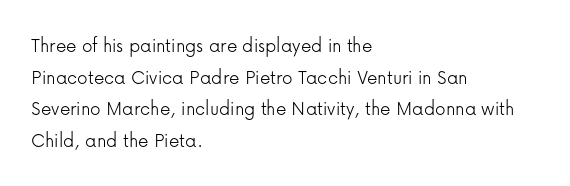
The image shows 21 px text type, upright; set left-aligned, normal line spacing (1.51x), normal letter spacing, not underlined.
